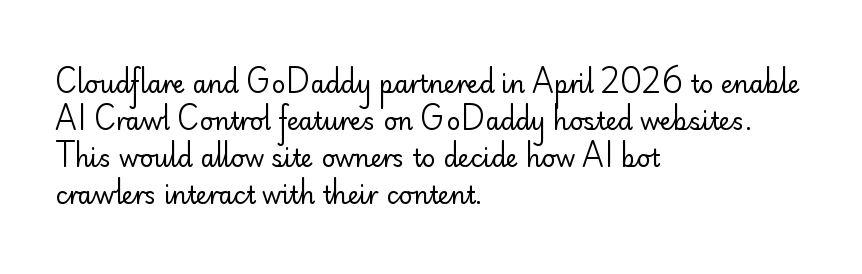
Vertical strokes here are truly vertical. Every row of glyphs begins at an identical x-position on the left. Between one letter and the next there's only the usual sliver of space. Only glyphs here, with clear space below each row.
